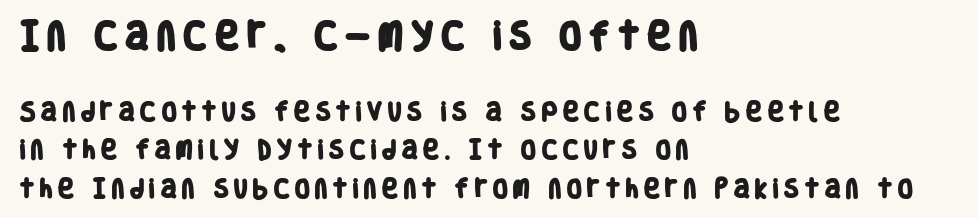
The image shows 31 px heavy, condensed sans-serif type; set left-aligned, line spacing 1.82x, not underlined; the first (top) block is 1.48x larger; low stroke contrast and a large x-height.
